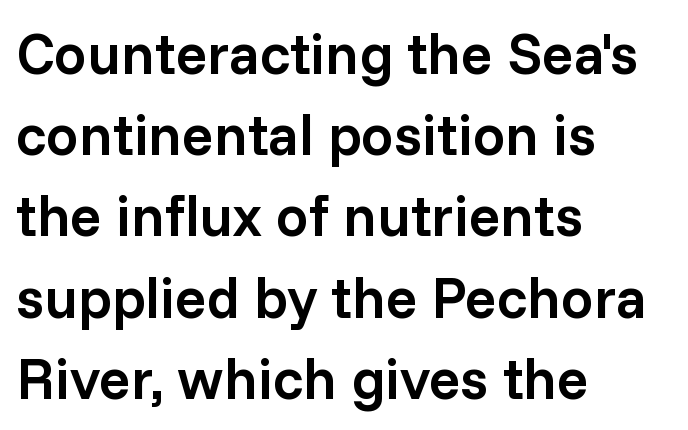
Q: Is the text bold? A: Semi-bold.
Q: Is the text italic (slanted)? A: No, it is upright.
Q: Is the typeface a serif or a sans-serif typeface? A: Sans-serif.
Q: Is the text underlined? A: No.
Q: How is the paragraph aligned? A: Left-aligned.
Q: Is the spacing between letters normal or unusually wide? A: Normal.
Q: Is the spacing between lines tight, normal or loose? A: Normal.
Q: Width (condensed, normal, or wide)? A: Normal.
Q: Stroke contrast? A: Low.
Q: x-height? A: Medium.
Q: Monospaced? A: No.
